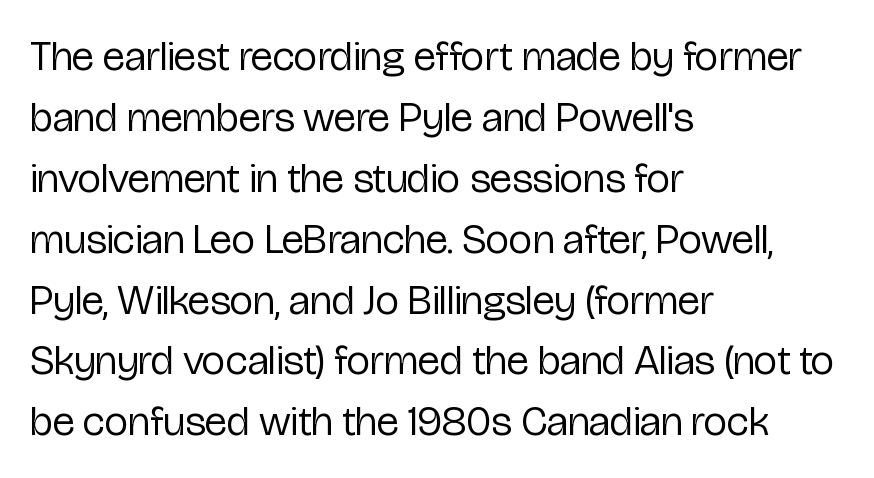
The image shows 42 px regular-weight, condensed sans-serif type, upright; set left-aligned, normal line spacing (1.45x), normal letter spacing, not underlined; low stroke contrast and a medium x-height.
